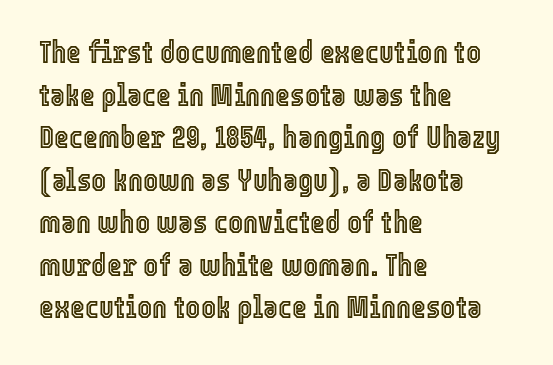
Q: Is the text italic (slanted)? A: No, it is upright.
Q: Is the text underlined? A: No.
Q: How is the paragraph aligned? A: Left-aligned.
Q: Is the spacing between letters normal or unusually wide? A: Normal.
Q: Is the spacing between lines tight, normal or loose? A: Normal.
Q: Width (condensed, normal, or wide)? A: Condensed.
Q: x-height? A: Medium.
Q: Monospaced? A: No.
